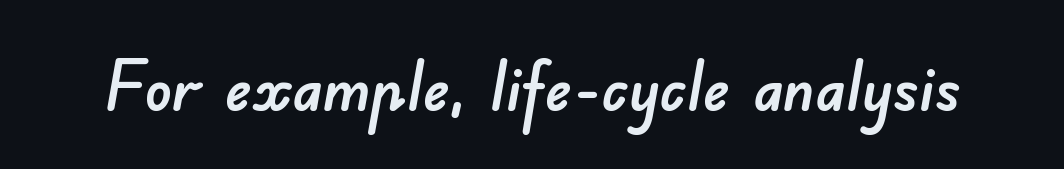
Has an underline been added? It has not. Standard letterfit; no display-style spreading of the glyphs. Do the characters align in a grid? No, the font is proportional. This rendering employs a face without finishing strokes, i.e., a sans-serif.
